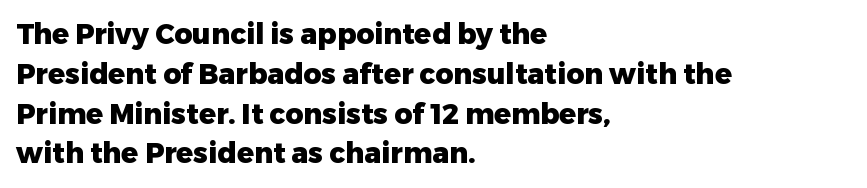
{"serif": "no", "italic": "no", "bold": "yes", "weight": "heavy", "width": "normal", "stroke_contrast": "low", "x_height": "medium", "monospaced": "no", "underline": "no", "align": "left", "line_spacing": "normal", "line_spacing_ratio": 1.42, "letter_spacing": "normal", "letter_spacing_em": 0.0, "glyph_px": 28}
